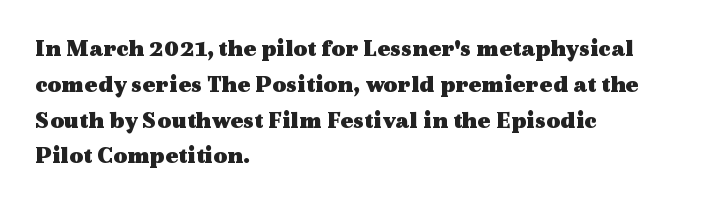
Q: Is the text bold? A: Yes.
Q: Is the text italic (slanted)? A: No, it is upright.
Q: Is the text underlined? A: No.
Q: How is the paragraph aligned? A: Left-aligned.
Q: Is the spacing between letters normal or unusually wide? A: Normal.
Q: Is the spacing between lines tight, normal or loose? A: Normal.
